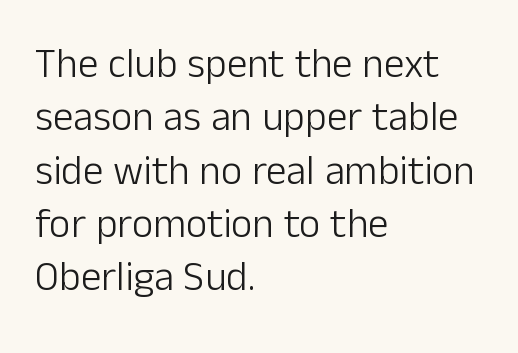
{"serif": "no", "italic": "no", "bold": "no", "weight": "light", "width": "normal", "stroke_contrast": "low", "x_height": "medium", "monospaced": "no", "underline": "no", "align": "left", "line_spacing": "normal", "line_spacing_ratio": 1.3, "letter_spacing": "normal", "letter_spacing_em": 0.0, "glyph_px": 41}
